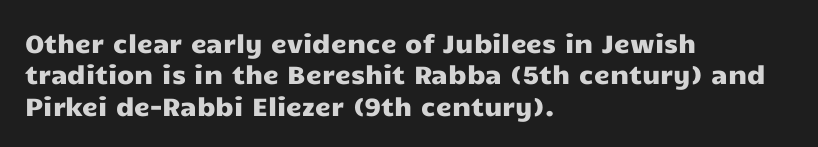
The image shows 25 px text type, upright; set left-aligned, normal line spacing (1.26x), normal letter spacing, not underlined.
